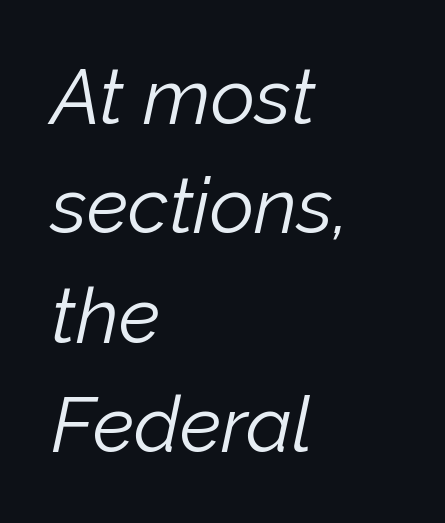
The image shows 77 px light type, italic (leaning right); set left-aligned, normal line spacing (1.42x), normal letter spacing, not underlined; low stroke contrast and a medium x-height.
